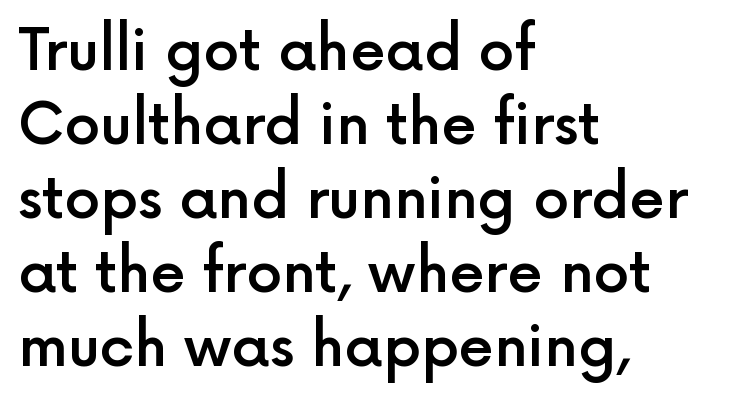
The image shows 57 px semibold sans-serif type, upright; set left-aligned, normal line spacing (1.3x), normal letter spacing, not underlined; a medium x-height.
